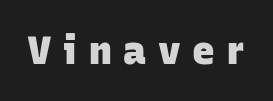
{"serif": "no", "bold": "yes", "weight": "heavy", "width": "normal", "stroke_contrast": "low", "x_height": "large", "monospaced": "no", "underline": "no", "letter_spacing": "wide", "letter_spacing_em": 0.31, "glyph_px": 38}
